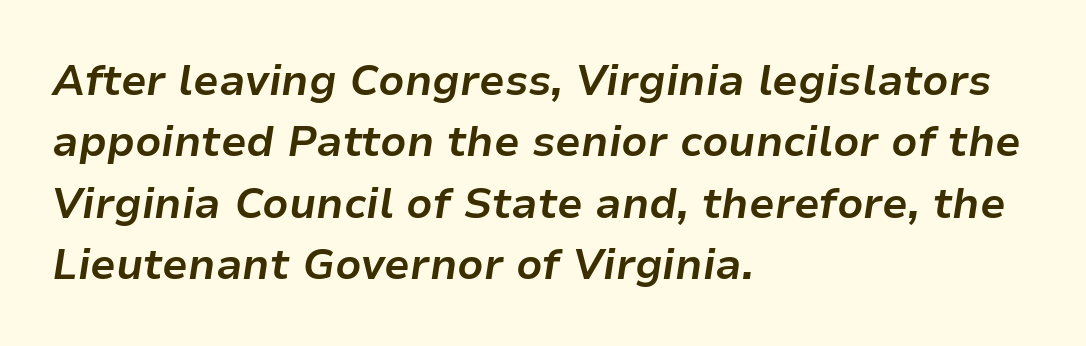
Q: Is the text bold? A: Yes.
Q: Is the text italic (slanted)? A: Yes, it leans right by about 9 degrees.
Q: Is the text underlined? A: No.
Q: How is the paragraph aligned? A: Left-aligned.
Q: Is the spacing between letters normal or unusually wide? A: Normal.
Q: Is the spacing between lines tight, normal or loose? A: Normal.
Q: Width (condensed, normal, or wide)? A: Normal.
Q: Stroke contrast? A: Low.
Q: x-height? A: Medium.
Q: Monospaced? A: No.
